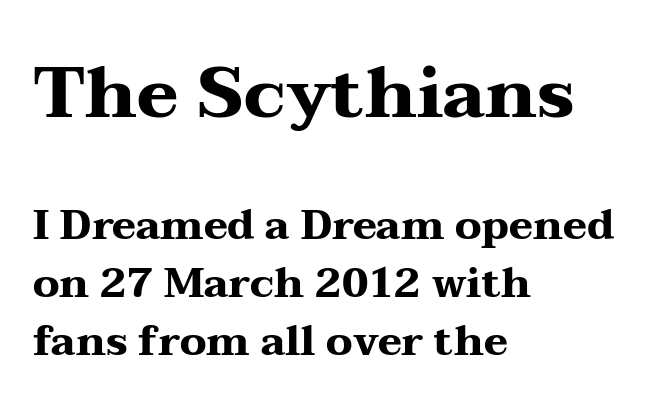
{"serif": "yes", "italic": "no", "bold": "yes", "weight": "heavy", "width": "wide", "stroke_contrast": "medium", "x_height": "medium", "monospaced": "no", "underline": "no", "align": "left", "line_spacing": "normal", "line_spacing_ratio": 1.41, "letter_spacing": "normal", "letter_spacing_em": 0.0, "larger_block": "first", "size_ratio": 1.73, "glyph_px": 71}
